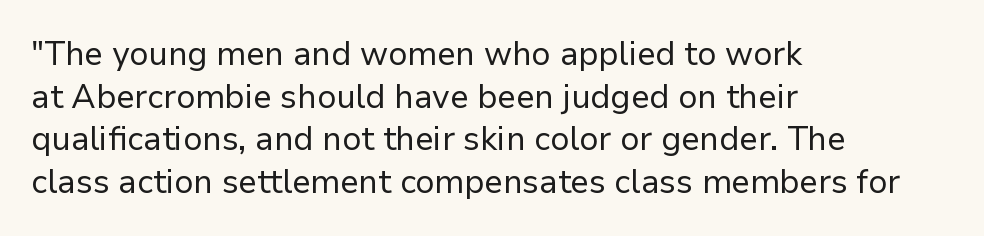
How would I describe the line gaps? Plain and ordinary. A typesetter would call this proportional, since set widths differ per character. The font family rendered here belongs to the sans-serif group. No chunkiness to these letters — they're not bold. Clear beneath every line of the passage. Line starts are locked; line ends wander.
